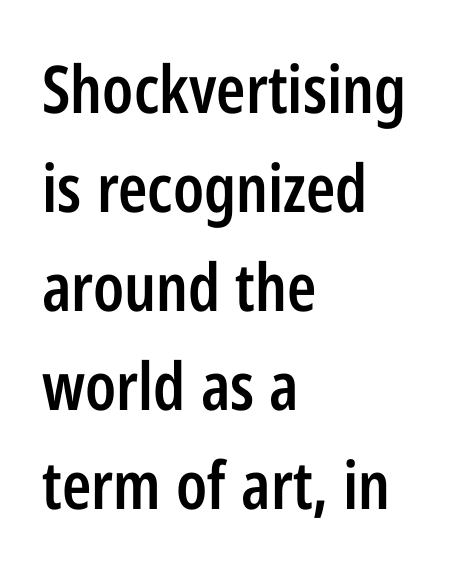
The image shows 66 px semibold, condensed sans-serif type, upright; set left-aligned, normal line spacing (1.5x), normal letter spacing, not underlined; low stroke contrast and a medium x-height.
